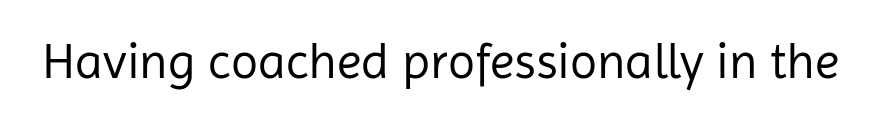
Q: Is the text bold? A: No.
Q: Is the text italic (slanted)? A: No, it is upright.
Q: Is the typeface a serif or a sans-serif typeface? A: Sans-serif.
Q: Is the text underlined? A: No.
Q: Is the spacing between letters normal or unusually wide? A: Normal.
Q: Width (condensed, normal, or wide)? A: Normal.
Q: Stroke contrast? A: Low.
Q: x-height? A: Medium.
Q: Monospaced? A: No.
